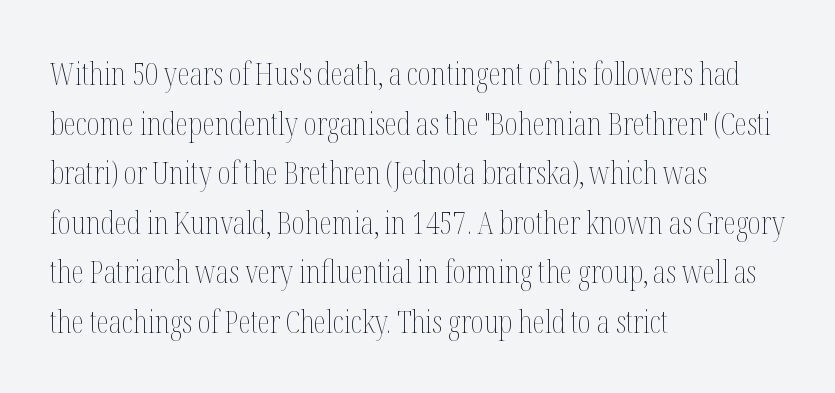
The image shows 32 px thin, condensed type, upright; set left-aligned, normal line spacing (1.55x), normal letter spacing, not underlined; medium stroke contrast and a medium x-height.
